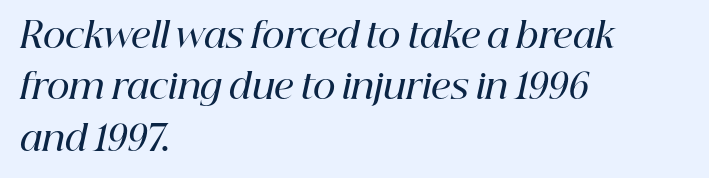
You could not count columns in this text — the font is proportionally spaced. Regular leading. Unmarked baselines from the first word to the last. A bit beefed up — I'd call it semibold rather than bold. Rendered with sloped, italic letterforms.
